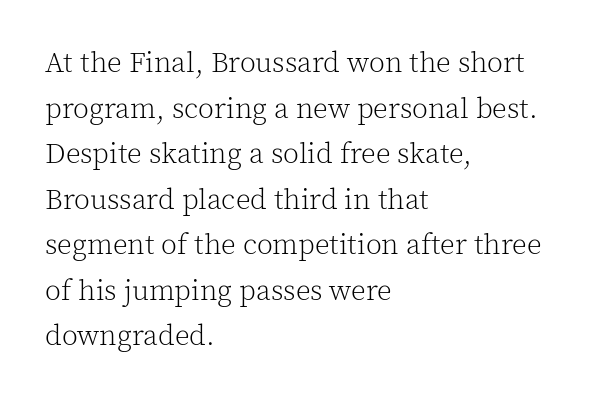
Q: Is the text bold? A: No.
Q: Is the text italic (slanted)? A: No, it is upright.
Q: Is the typeface a serif or a sans-serif typeface? A: Serif.
Q: Is the text underlined? A: No.
Q: How is the paragraph aligned? A: Left-aligned.
Q: Is the spacing between letters normal or unusually wide? A: Normal.
Q: Is the spacing between lines tight, normal or loose? A: Normal.
Q: Width (condensed, normal, or wide)? A: Normal.
Q: x-height? A: Medium.
Q: Monospaced? A: No.
